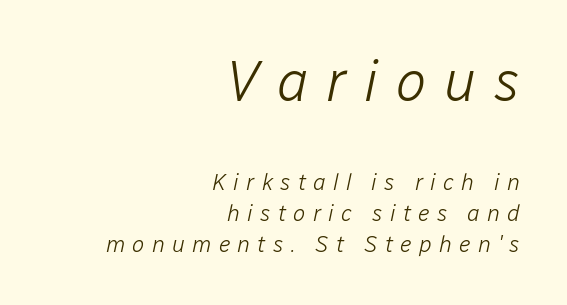
Words appear elongated and porous because spacing is wide. The paragraph shown leans on its right margin. The font is comparable to plain body text, perhaps lighter. Designer's note — italics engaged. Rows of type keep a routine distance in the vertical direction.
